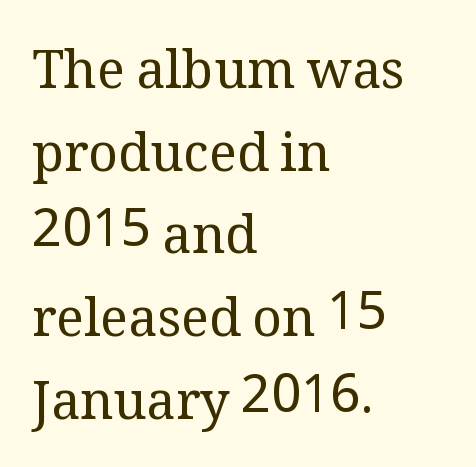
The horizontal fit of the characters is conventional and even. Note the varied advance widths — an 'i' is clearly narrower than an 'm'. The rag falls on the right side of this text block. The rendering shows small feet on the letterforms — a serif design. Letters rest on an invisible, unmarked baseline. Each new line begins a customary step beneath the previous one.
